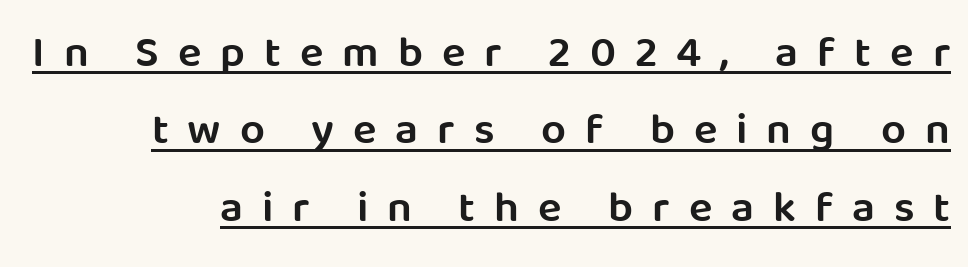
Q: Is the text bold? A: Semi-bold.
Q: Is the text italic (slanted)? A: No, it is upright.
Q: Is the typeface a serif or a sans-serif typeface? A: Sans-serif.
Q: Is the text underlined? A: Yes.
Q: How is the paragraph aligned? A: Right-aligned.
Q: Is the spacing between letters normal or unusually wide? A: Unusually wide.
Q: Width (condensed, normal, or wide)? A: Normal.
Q: Stroke contrast? A: Low.
Q: x-height? A: Large.
Q: Monospaced? A: No.
